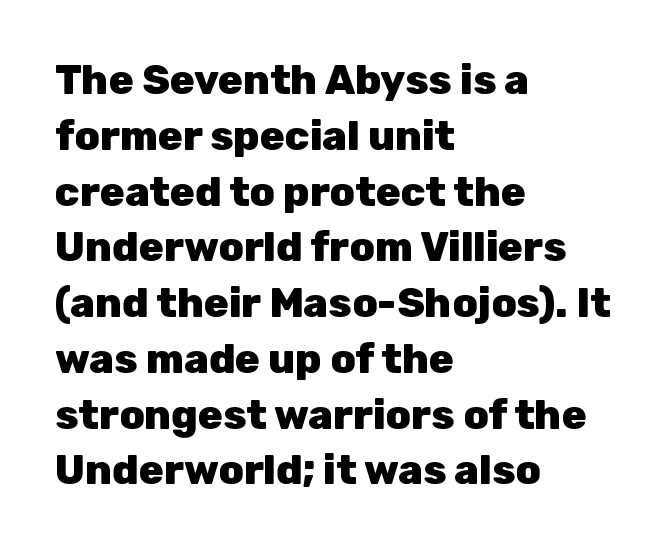
{"serif": "no", "italic": "no", "bold": "yes", "weight": "heavy", "width": "normal", "stroke_contrast": "low", "x_height": "medium", "monospaced": "no", "underline": "no", "align": "left", "line_spacing": "normal", "line_spacing_ratio": 1.36, "letter_spacing": "normal", "letter_spacing_em": 0.0, "glyph_px": 41}
